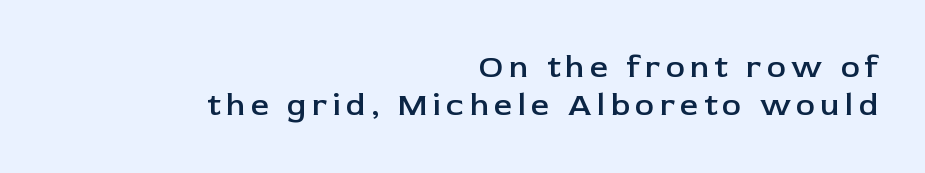
The paragraph shown leans on its right margin. This is the regular roman posture of the typeface. Spacing verdict: proportional, widths tailored to each character. The characters display no serif detailing; their extremities are plain. Nobody drew a line under any word here.
